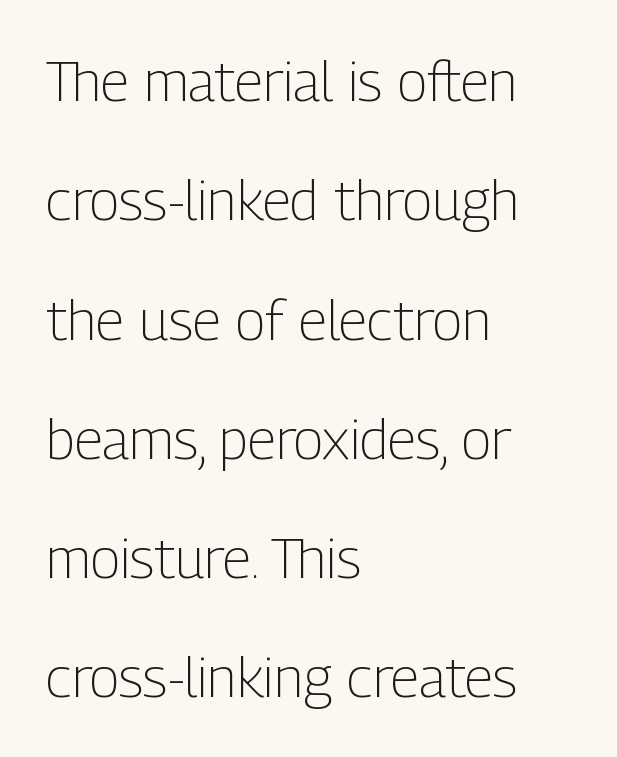
The letters stand straight up with perfectly vertical stems. The rendering uses a large line-height, opening up the rows. The rendering keeps characters at their native spacing. Weight class: somewhere from thin through regular. Spacing verdict: proportional, widths tailored to each character.
